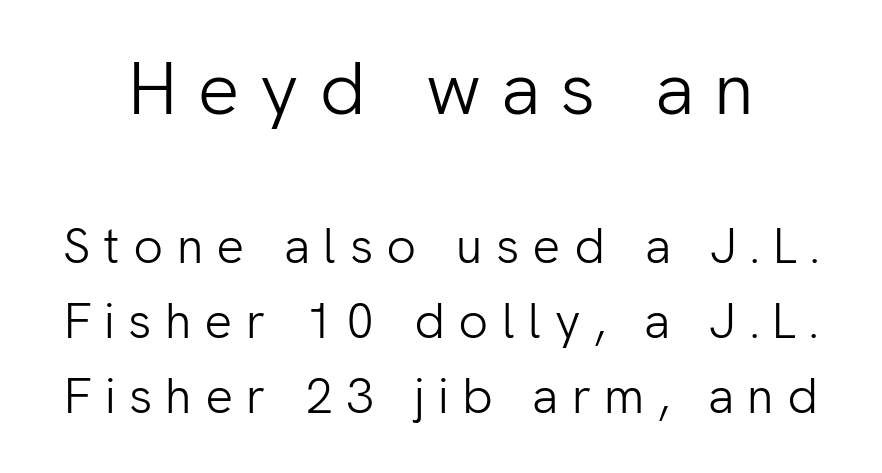
The image shows 74 px light sans-serif type, upright; set normal line spacing (1.53x), unusually wide letter spacing (+0.27 em), not underlined; the first (top) block is 1.51x larger; low stroke contrast and a medium x-height.
